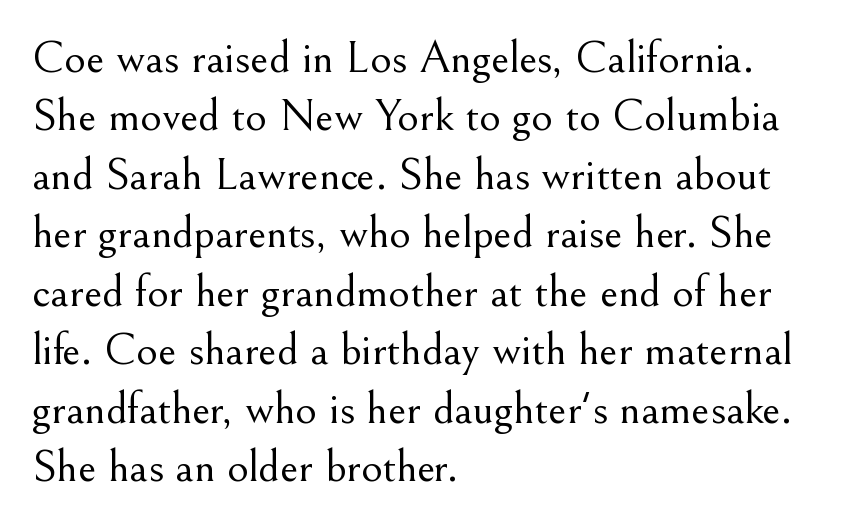
Q: Is the text bold? A: No.
Q: Is the text italic (slanted)? A: No, it is upright.
Q: Is the typeface a serif or a sans-serif typeface? A: Serif.
Q: Is the text underlined? A: No.
Q: How is the paragraph aligned? A: Left-aligned.
Q: Is the spacing between letters normal or unusually wide? A: Normal.
Q: Is the spacing between lines tight, normal or loose? A: Normal.
Q: Width (condensed, normal, or wide)? A: Normal.
Q: Stroke contrast? A: Medium.
Q: x-height? A: Small.
Q: Monospaced? A: No.
